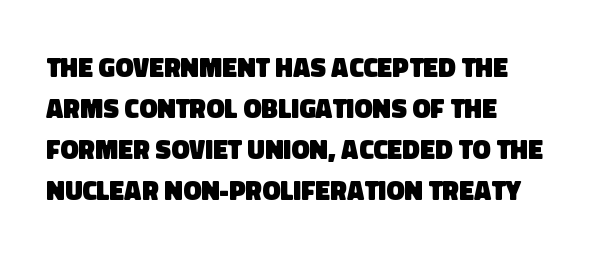
The image shows 27 px bold type; set left-aligned, normal line spacing (1.52x), normal letter spacing, not underlined.
